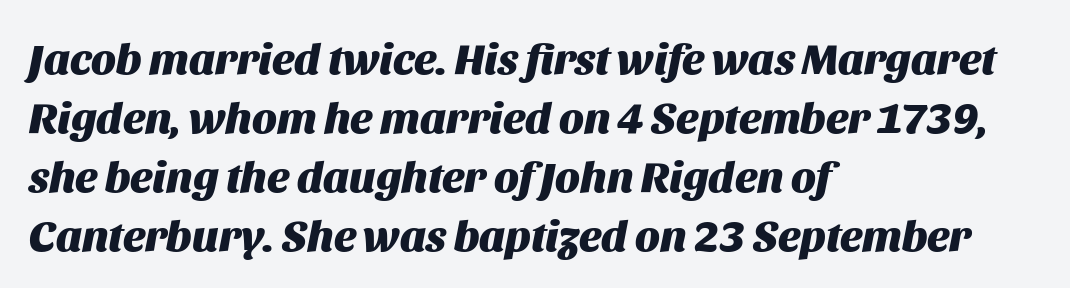
The image shows 44 px heavy type, italic (leaning right); set left-aligned, normal line spacing (1.34x), normal letter spacing, not underlined; medium stroke contrast and a large x-height.
